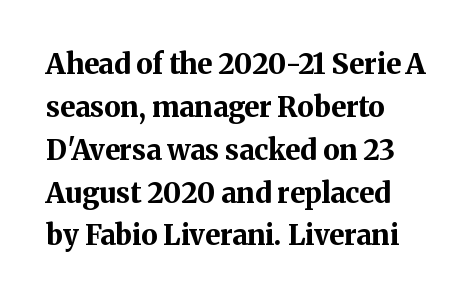
Q: Is the text bold? A: Yes.
Q: Is the text italic (slanted)? A: No, it is upright.
Q: Is the typeface a serif or a sans-serif typeface? A: Serif.
Q: Is the text underlined? A: No.
Q: How is the paragraph aligned? A: Left-aligned.
Q: Is the spacing between letters normal or unusually wide? A: Normal.
Q: Is the spacing between lines tight, normal or loose? A: Normal.
Q: Width (condensed, normal, or wide)? A: Normal.
Q: Stroke contrast? A: Medium.
Q: x-height? A: Medium.
Q: Monospaced? A: No.
